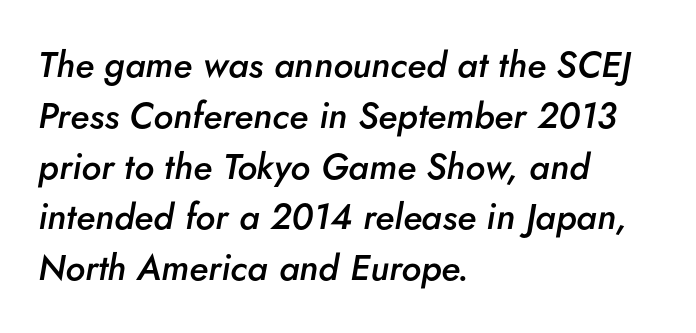
A typesetter would mark this as italic. Underline: absent. Spacing between characters is what you'd get straight out of the box. If you drew a ruler down the left edge, every line would touch it.
